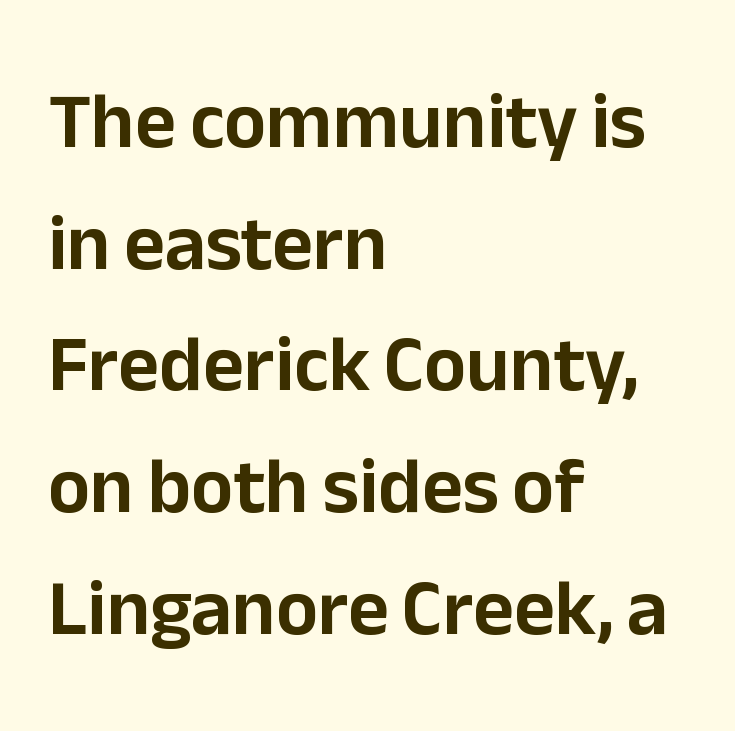
{"serif": "no", "italic": "no", "width": "normal", "stroke_contrast": "low", "x_height": "medium", "monospaced": "no", "underline": "no", "align": "left", "line_spacing": "normal", "line_spacing_ratio": 1.54, "letter_spacing": "normal", "letter_spacing_em": 0.0, "glyph_px": 79}
